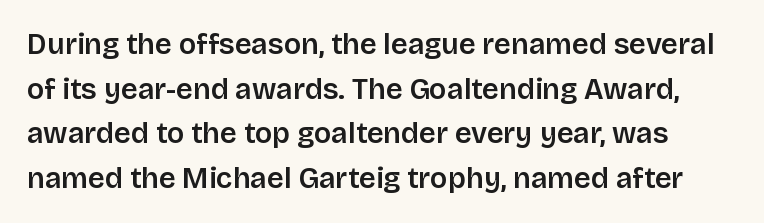
Q: Is the text italic (slanted)? A: No, it is upright.
Q: Is the typeface a serif or a sans-serif typeface? A: Sans-serif.
Q: Is the text underlined? A: No.
Q: Is the spacing between letters normal or unusually wide? A: Normal.
Q: Is the spacing between lines tight, normal or loose? A: Normal.
Q: Width (condensed, normal, or wide)? A: Normal.
Q: Stroke contrast? A: Low.
Q: x-height? A: Large.
Q: Monospaced? A: No.
